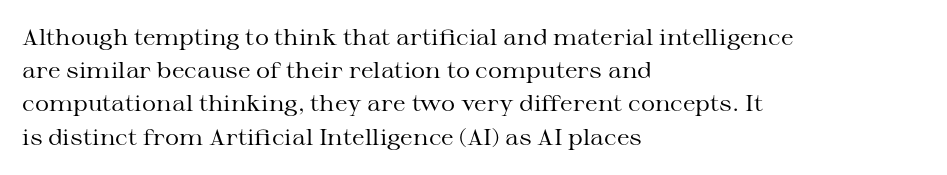
Q: Is the text bold? A: No.
Q: Is the text italic (slanted)? A: No, it is upright.
Q: Is the text underlined? A: No.
Q: How is the paragraph aligned? A: Left-aligned.
Q: Is the spacing between letters normal or unusually wide? A: Normal.
Q: Is the spacing between lines tight, normal or loose? A: Normal.
